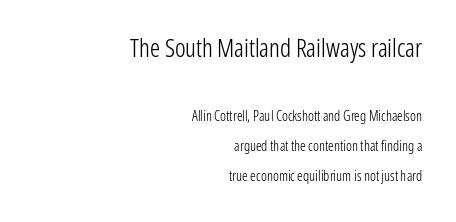
{"italic": "no", "bold": "no", "underline": "no", "align": "right", "line_spacing": "loose", "line_spacing_ratio": 2.16, "letter_spacing": "normal", "letter_spacing_em": 0.0, "larger_block": "first", "size_ratio": 1.79, "glyph_px": 25}
